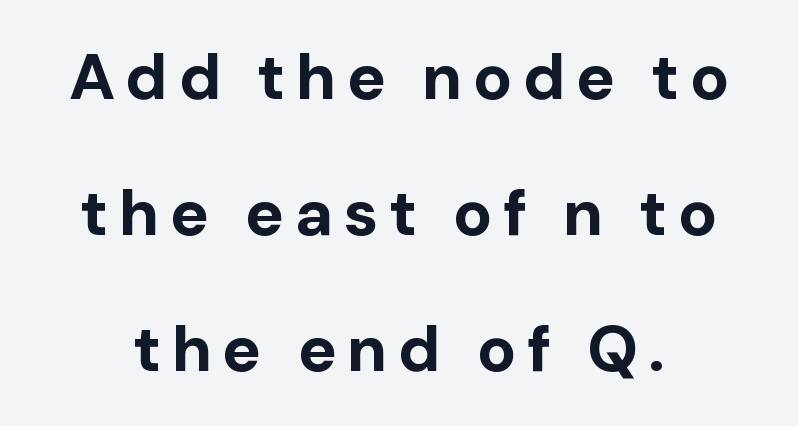
{"serif": "no", "italic": "no", "bold": "yes", "weight": "bold", "width": "normal", "stroke_contrast": "low", "x_height": "medium", "monospaced": "no", "underline": "no", "line_spacing": "loose", "line_spacing_ratio": 2.09, "glyph_px": 65}
